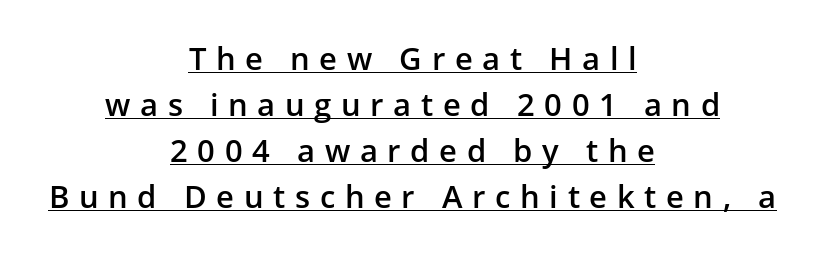
Q: Is the text bold? A: Semi-bold.
Q: Is the text italic (slanted)? A: No, it is upright.
Q: Is the typeface a serif or a sans-serif typeface? A: Sans-serif.
Q: Is the text underlined? A: Yes.
Q: How is the paragraph aligned? A: Centered.
Q: Is the spacing between letters normal or unusually wide? A: Unusually wide.
Q: Is the spacing between lines tight, normal or loose? A: Normal.
Q: Width (condensed, normal, or wide)? A: Normal.
Q: Stroke contrast? A: Low.
Q: x-height? A: Medium.
Q: Monospaced? A: No.
